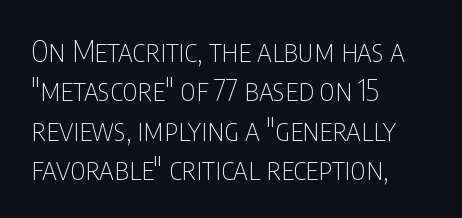
Q: Is the text bold? A: No.
Q: Is the text italic (slanted)? A: No, it is upright.
Q: Is the typeface a serif or a sans-serif typeface? A: Sans-serif.
Q: Is the text underlined? A: No.
Q: How is the paragraph aligned? A: Left-aligned.
Q: Is the spacing between letters normal or unusually wide? A: Normal.
Q: Is the spacing between lines tight, normal or loose? A: Normal.
Q: Width (condensed, normal, or wide)? A: Condensed.
Q: Stroke contrast? A: Low.
Q: x-height? A: Large.
Q: Monospaced? A: No.
